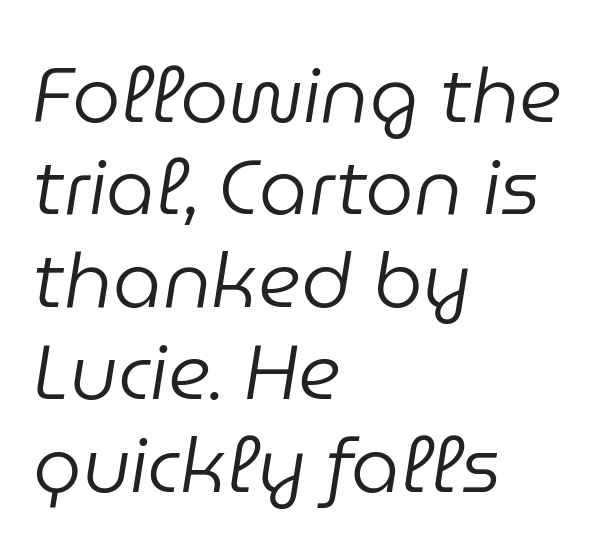
Notice how the passage keeps a crisp vertical edge on the left only. The passage shown is typed in a proportional face where columns would drift. Bold? No — there's no thickening of the strokes. The lettering tilts uniformly, giving the passage an italic look. The letterforms sit shoulder to shoulder at normal distance. The space beneath each line is pristine and unruled.
